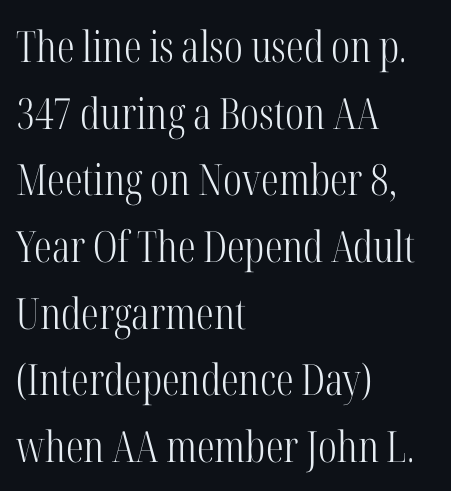
Q: Is the text bold? A: No.
Q: Is the text italic (slanted)? A: No, it is upright.
Q: Is the typeface a serif or a sans-serif typeface? A: Serif.
Q: Is the text underlined? A: No.
Q: How is the paragraph aligned? A: Left-aligned.
Q: Is the spacing between letters normal or unusually wide? A: Normal.
Q: Is the spacing between lines tight, normal or loose? A: Normal.
Q: Width (condensed, normal, or wide)? A: Condensed.
Q: Stroke contrast? A: High.
Q: x-height? A: Medium.
Q: Monospaced? A: No.
